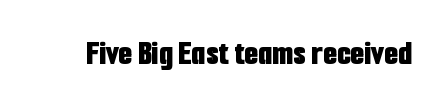
The text was rendered using a sans face with plain stroke endings. The gap between lines stays unmarked. What stands out about the letter spacing? Nothing — it is the standard amount. Strong, thick strokes mark this as bold type. Ascenders rise straight up at ninety degrees. The rendering uses natural spacing where letterforms have individual widths.
